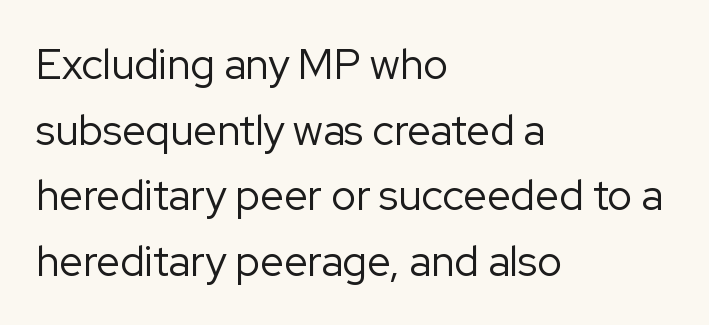
The leading is moderate, giving the passage an even texture. All the whitespace from short lines collects on the right. The strip under each line holds only bare page. Unlike italic type, these characters show no tilt at all.
